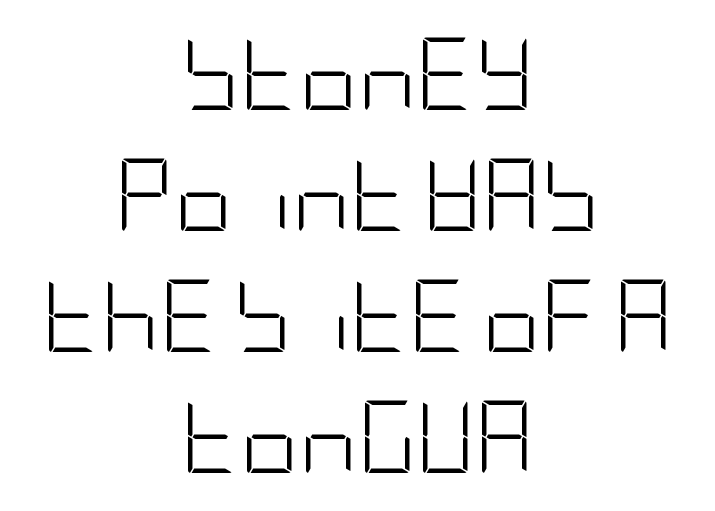
Each row of text sits above clean, open space. Leading matches the norm, producing a regular column. Horizontally, the lines are justified to the midpoint only. Tracking here is standard; glyphs follow each other at the usual distance.
